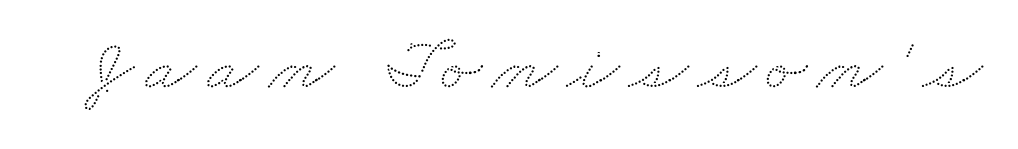
The image shows 76 px wide type; set not underlined; low stroke contrast and a small x-height.
